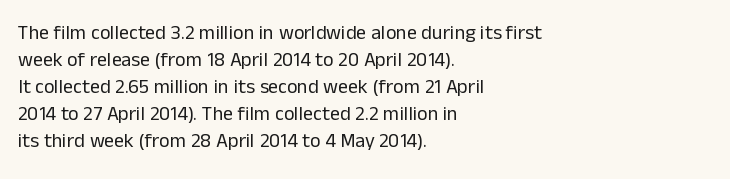
The image shows 20 px text type, upright; set left-aligned, normal line spacing (1.35x), normal letter spacing, not underlined.
